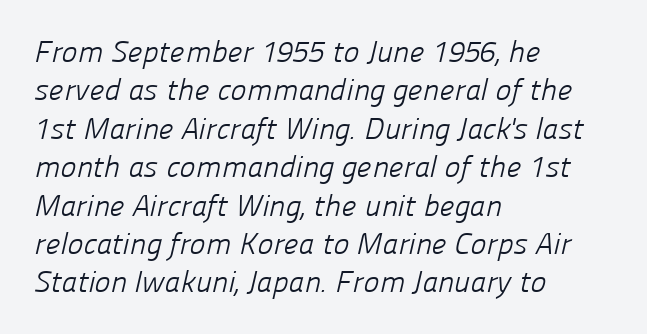
Q: Is the text bold? A: No.
Q: Is the typeface a serif or a sans-serif typeface? A: Sans-serif.
Q: Is the text underlined? A: No.
Q: How is the paragraph aligned? A: Left-aligned.
Q: Is the spacing between letters normal or unusually wide? A: Normal.
Q: Is the spacing between lines tight, normal or loose? A: Normal.
Q: Width (condensed, normal, or wide)? A: Normal.
Q: Stroke contrast? A: Low.
Q: x-height? A: Medium.
Q: Monospaced? A: No.
